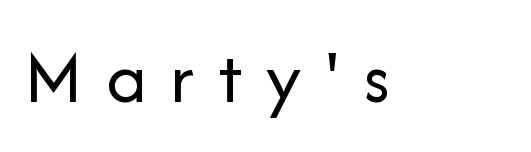
{"serif": "no", "italic": "no", "bold": "no", "weight": "regular", "width": "normal", "stroke_contrast": "low", "x_height": "medium", "monospaced": "no", "underline": "no", "letter_spacing": "wide", "letter_spacing_em": 0.3, "glyph_px": 78}
